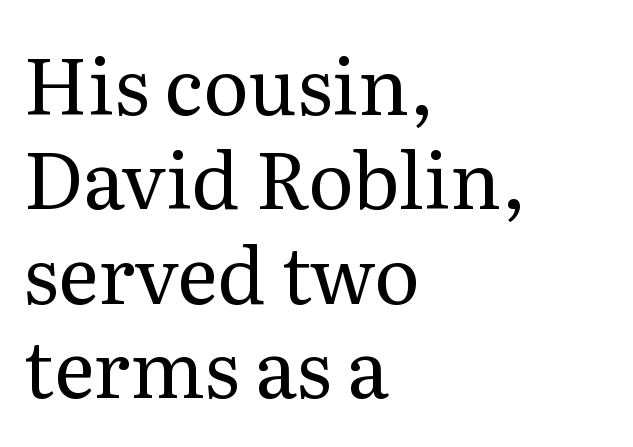
Here the glyphs are tracked normally, forming tight word shapes. Upright lettering throughout. Heaviness? Minimal to ordinary, like unemphasized prose. Here the designer chose a conventional face with non-uniform glyph widths. To sum up the face: it has serifs. Honestly, there is no underline to notice here at all.
